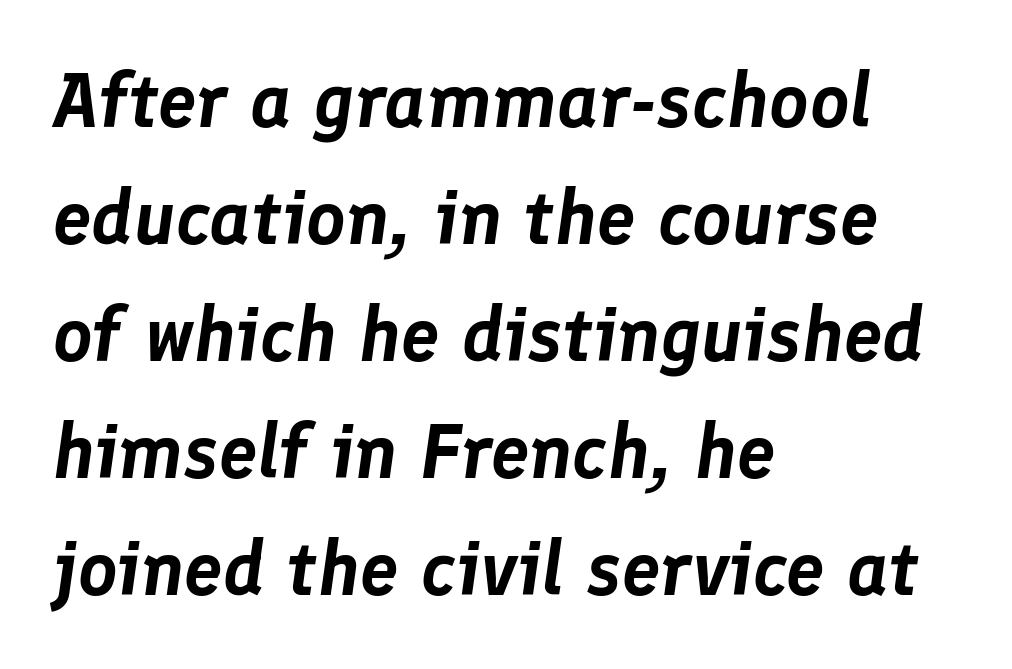
Q: Is the text italic (slanted)? A: Yes, it leans right by about 8 degrees.
Q: Is the text underlined? A: No.
Q: How is the paragraph aligned? A: Left-aligned.
Q: Is the spacing between letters normal or unusually wide? A: Normal.
Q: Is the spacing between lines tight, normal or loose? A: Normal.
Q: Width (condensed, normal, or wide)? A: Normal.
Q: Stroke contrast? A: Low.
Q: x-height? A: Medium.
Q: Monospaced? A: No.
